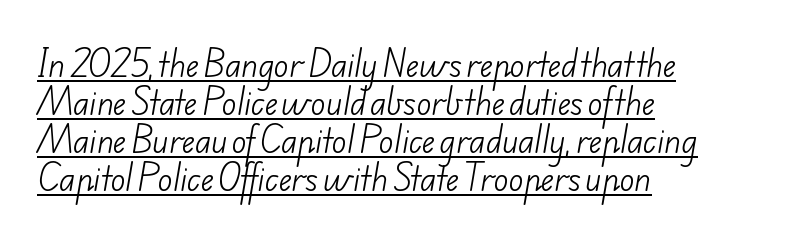
Q: Is the text bold? A: No.
Q: Is the typeface a serif or a sans-serif typeface? A: Sans-serif.
Q: Is the text underlined? A: Yes.
Q: How is the paragraph aligned? A: Left-aligned.
Q: Is the spacing between letters normal or unusually wide? A: Normal.
Q: Width (condensed, normal, or wide)? A: Normal.
Q: Stroke contrast? A: Low.
Q: x-height? A: Small.
Q: Monospaced? A: No.
